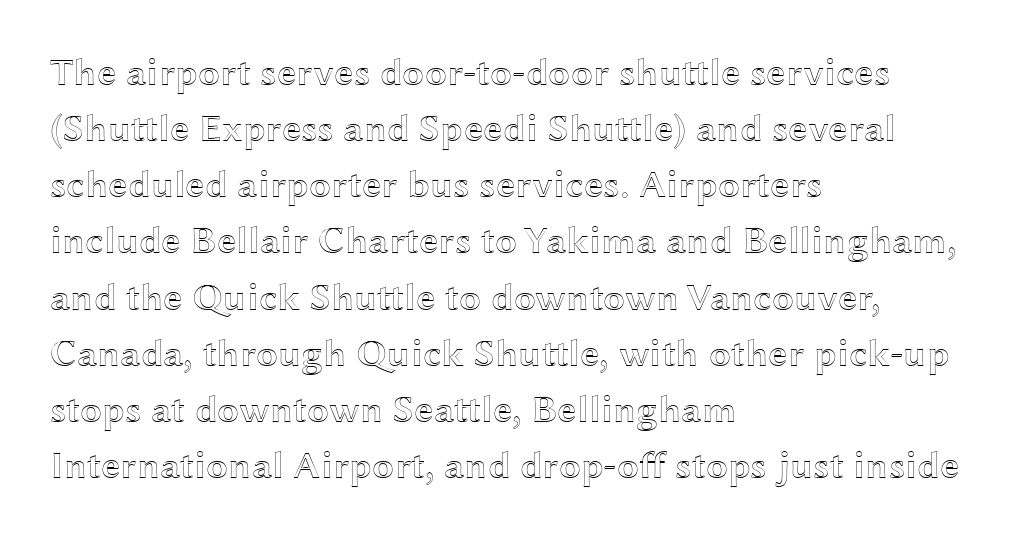
{"italic": "no", "width": "wide", "x_height": "medium", "monospaced": "no", "underline": "no", "align": "left", "line_spacing": "normal", "line_spacing_ratio": 1.44, "letter_spacing": "normal", "letter_spacing_em": 0.0, "glyph_px": 39}
